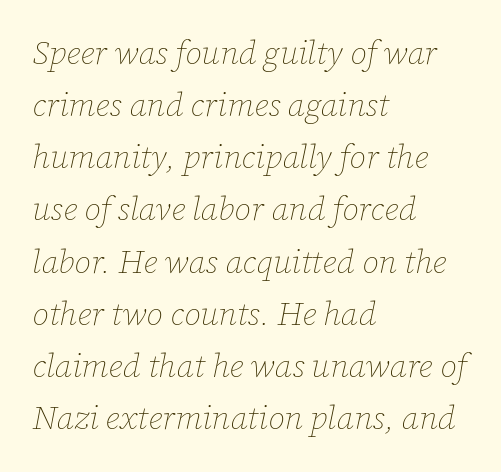
The image shows 33 px thin type, italic (leaning right); set left-aligned, normal line spacing (1.58x), normal letter spacing, not underlined; low stroke contrast and a medium x-height.
